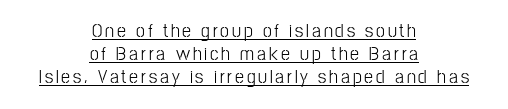
{"italic": "no", "bold": "no", "underline": "yes", "align": "center", "line_spacing": "tight", "line_spacing_ratio": 1.14, "glyph_px": 20}
